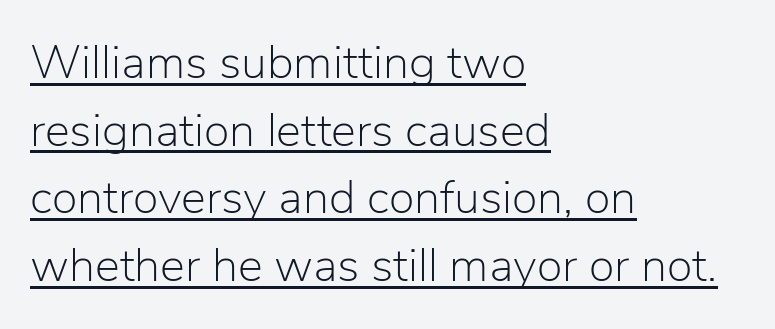
Q: Is the text bold? A: No.
Q: Is the text italic (slanted)? A: No, it is upright.
Q: Is the typeface a serif or a sans-serif typeface? A: Sans-serif.
Q: Is the text underlined? A: Yes.
Q: How is the paragraph aligned? A: Left-aligned.
Q: Is the spacing between letters normal or unusually wide? A: Normal.
Q: Is the spacing between lines tight, normal or loose? A: Normal.
Q: Width (condensed, normal, or wide)? A: Normal.
Q: Stroke contrast? A: Low.
Q: x-height? A: Medium.
Q: Monospaced? A: No.
